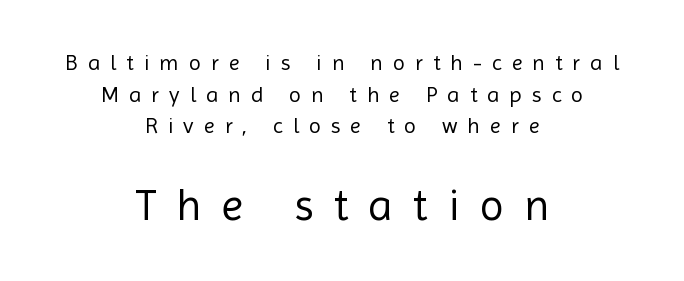
The image shows 44 px regular-weight sans-serif type, upright; set centered, normal line spacing (1.44x), unusually wide letter spacing (+0.46 em), not underlined; the second (bottom) block is 2.0x larger; a medium x-height.
